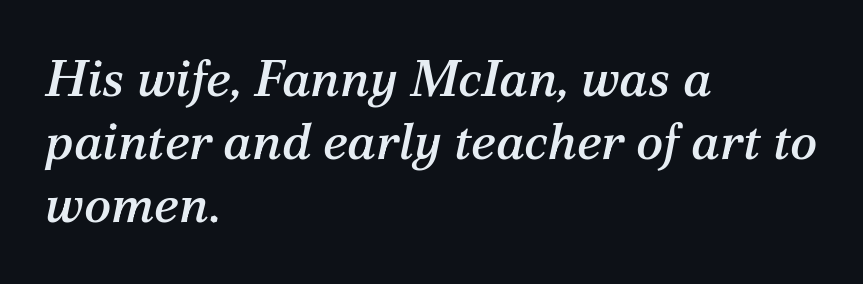
Q: Is the text italic (slanted)? A: Yes, it leans right by about 12 degrees.
Q: Is the typeface a serif or a sans-serif typeface? A: Serif.
Q: Is the text underlined? A: No.
Q: How is the paragraph aligned? A: Left-aligned.
Q: Is the spacing between letters normal or unusually wide? A: Normal.
Q: Width (condensed, normal, or wide)? A: Normal.
Q: Stroke contrast? A: Medium.
Q: x-height? A: Medium.
Q: Monospaced? A: No.
